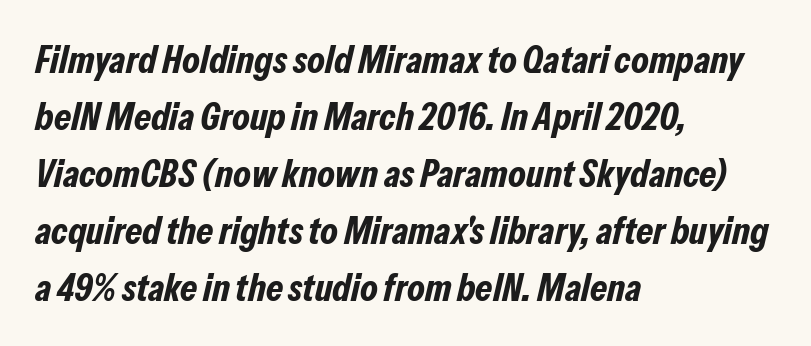
{"italic": "yes", "lean": "right", "slant_degrees": 13, "bold": "yes", "weight": "bold", "width": "condensed", "stroke_contrast": "low", "x_height": "medium", "monospaced": "no", "underline": "no", "align": "left", "line_spacing": "normal", "line_spacing_ratio": 1.46, "letter_spacing": "normal", "letter_spacing_em": 0.0, "glyph_px": 39}
